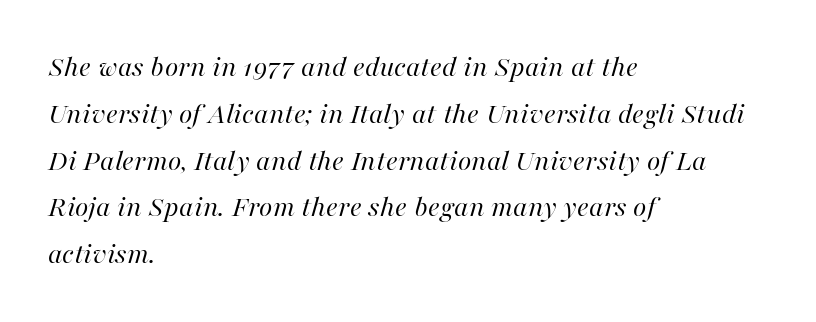
Horizontal bands of white between lines are of average thickness. Reading down the block, your eye returns to a fixed left position each line. Bold? No — there's no thickening of the strokes. Emphasis-style slanted type is in use.
